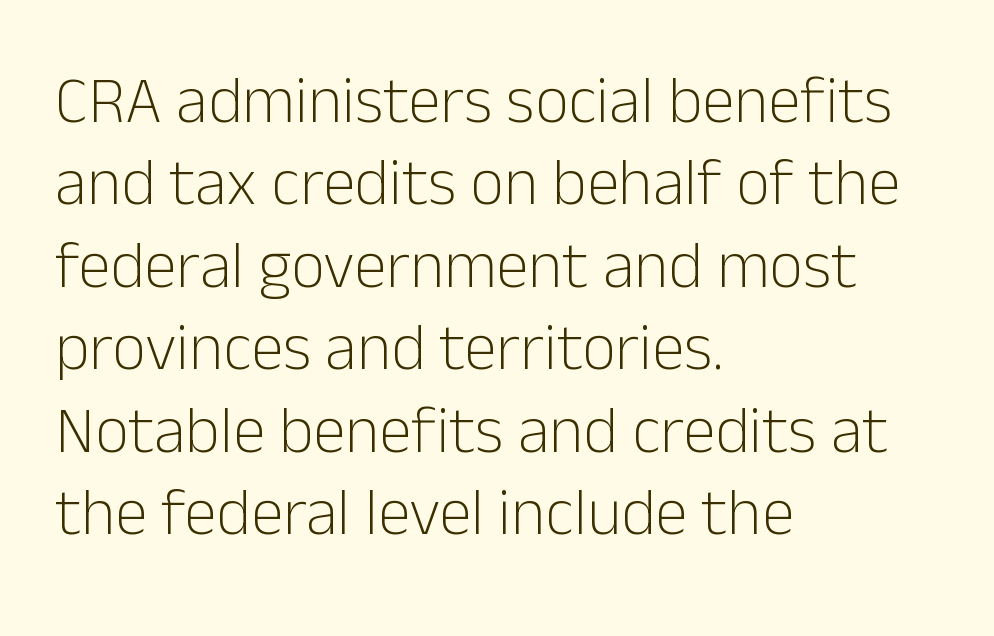
These lines are set flush left with a ragged right edge. The passage shown is typeset with a sans-serif family. Words appear dense and cohesive because spacing is normal. Bold? No — there's no thickening of the strokes. Spacing verdict: proportional, widths tailored to each character.
